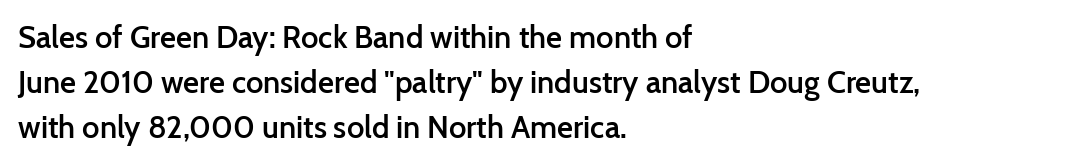
{"serif": "no", "italic": "no", "bold": "semi", "weight": "semibold", "width": "normal", "stroke_contrast": "low", "x_height": "medium", "monospaced": "no", "underline": "no", "align": "left", "line_spacing": "normal", "line_spacing_ratio": 1.45, "letter_spacing": "normal", "letter_spacing_em": 0.0, "glyph_px": 31}
